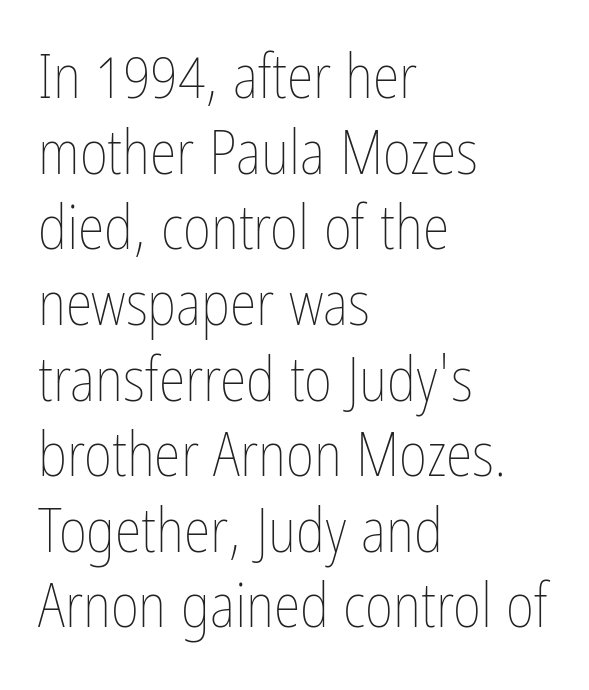
Q: Is the text bold? A: No.
Q: Is the text italic (slanted)? A: No, it is upright.
Q: Is the text underlined? A: No.
Q: How is the paragraph aligned? A: Left-aligned.
Q: Is the spacing between letters normal or unusually wide? A: Normal.
Q: Width (condensed, normal, or wide)? A: Condensed.
Q: Stroke contrast? A: Low.
Q: x-height? A: Medium.
Q: Monospaced? A: No.
